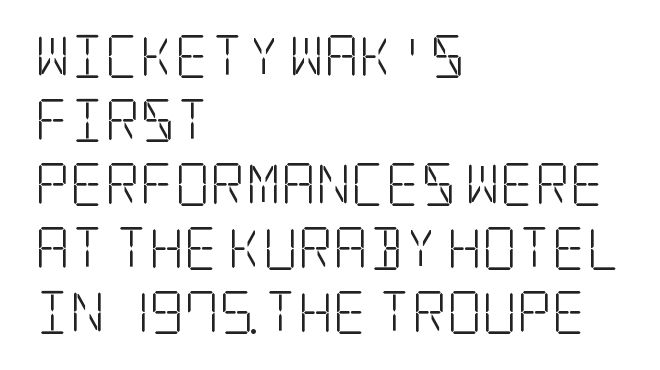
No chunkiness to these letters — they're not bold. The letters stand straight up with perfectly vertical stems. Glyph-to-glyph distance matches everyday printed text. Leftover space on each line is placed entirely after the last word. Note: serifs present on the glyphs. Descenders hang freely into open space.
